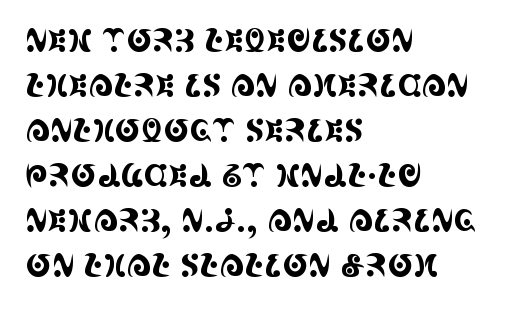
Q: Is the text italic (slanted)? A: No, it is upright.
Q: Is the typeface a serif or a sans-serif typeface? A: Serif.
Q: Is the text underlined? A: No.
Q: How is the paragraph aligned? A: Left-aligned.
Q: Is the spacing between letters normal or unusually wide? A: Normal.
Q: Is the spacing between lines tight, normal or loose? A: Normal.
Q: Width (condensed, normal, or wide)? A: Condensed.
Q: x-height? A: Large.
Q: Monospaced? A: No.
